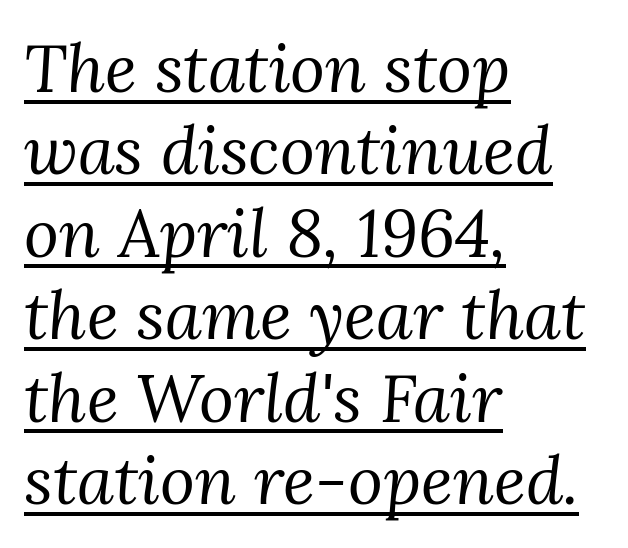
Each stroke keeps to a modest, everyday thickness or less. Note the varied advance widths — an 'i' is clearly narrower than an 'm'. The string is rendered with underlining switched on. Is the block centered? No — it sits flush against the left margin. Inter-character spacing is left at the font's built-in metrics. Note: serifs present on the glyphs.
